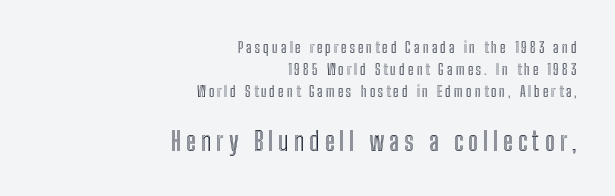
Q: Is the text italic (slanted)? A: No, it is upright.
Q: Is the text underlined? A: No.
Q: How is the paragraph aligned? A: Right-aligned.
Q: Is the spacing between lines tight, normal or loose? A: Normal.
Q: Which block of text is set in a larger size, the first (top) or the second (bottom)? A: The second (bottom) one.
